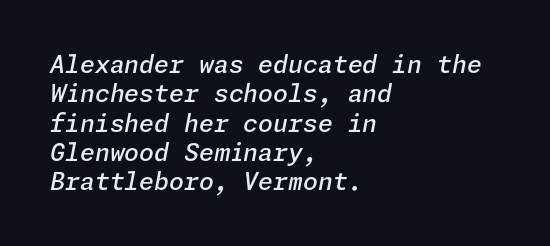
The image shows 24 px text type, italic (leaning right); set left-aligned, line spacing 1.22x, normal letter spacing, not underlined.
